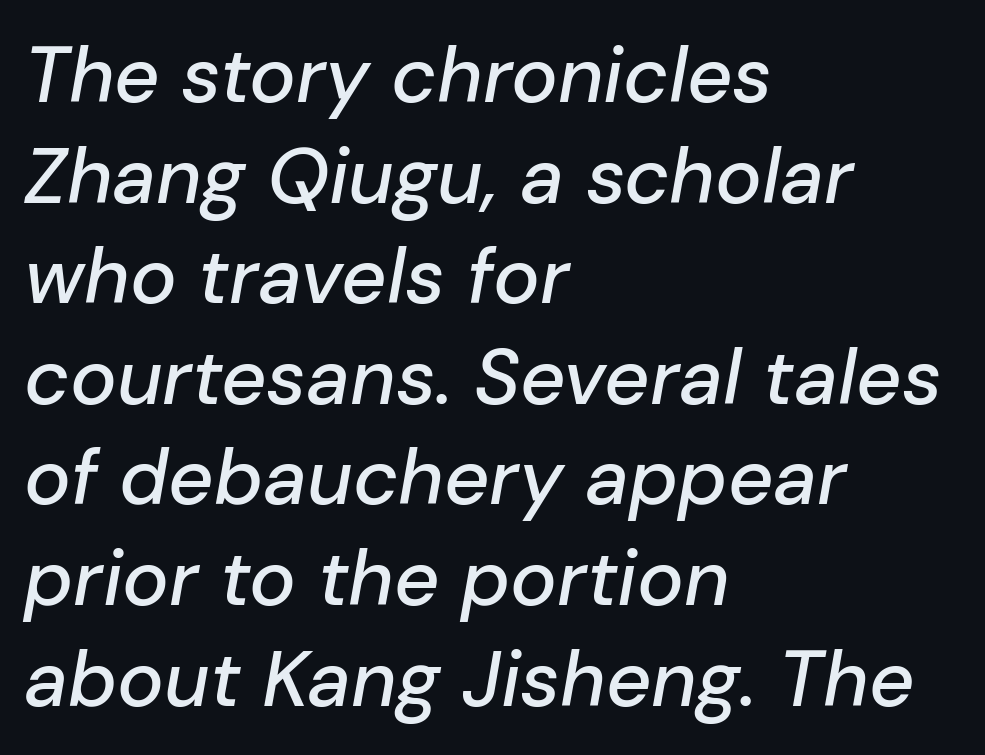
Q: Is the text italic (slanted)? A: Yes, it leans right by about 10 degrees.
Q: Is the text underlined? A: No.
Q: How is the paragraph aligned? A: Left-aligned.
Q: Is the spacing between letters normal or unusually wide? A: Normal.
Q: Is the spacing between lines tight, normal or loose? A: Normal.
Q: Width (condensed, normal, or wide)? A: Normal.
Q: Stroke contrast? A: Low.
Q: x-height? A: Medium.
Q: Monospaced? A: No.
